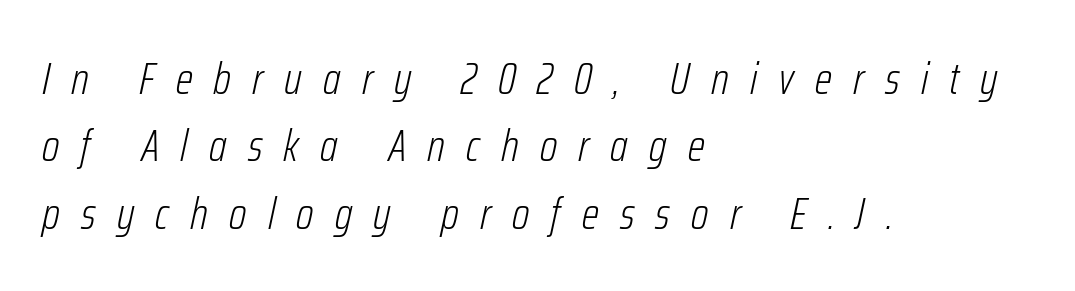
This rendering widens character spacing well past its baseline value. The axis of the letterforms is tilted away from vertical. Proportional: the letters do not fall into vertical columns. Baseline-to-baseline distance is the conventional proportion of letter height. Any mark beneath the type? The region is blank.
